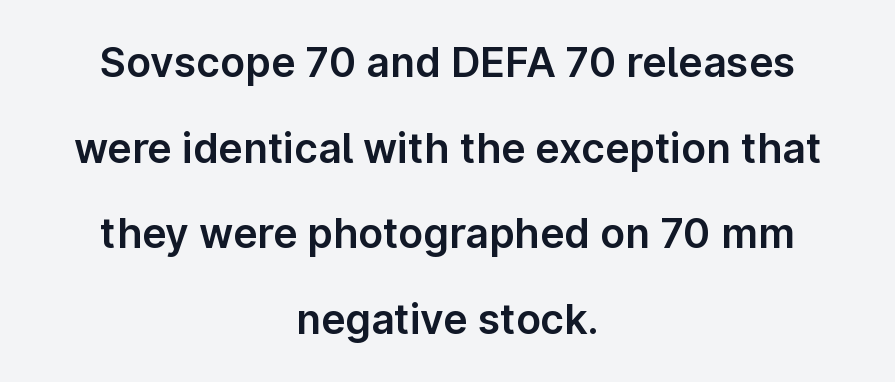
Q: Is the text italic (slanted)? A: No, it is upright.
Q: Is the typeface a serif or a sans-serif typeface? A: Sans-serif.
Q: Is the text underlined? A: No.
Q: How is the paragraph aligned? A: Centered.
Q: Is the spacing between letters normal or unusually wide? A: Normal.
Q: Is the spacing between lines tight, normal or loose? A: Loose.
Q: Width (condensed, normal, or wide)? A: Normal.
Q: Stroke contrast? A: Low.
Q: x-height? A: Medium.
Q: Monospaced? A: No.
